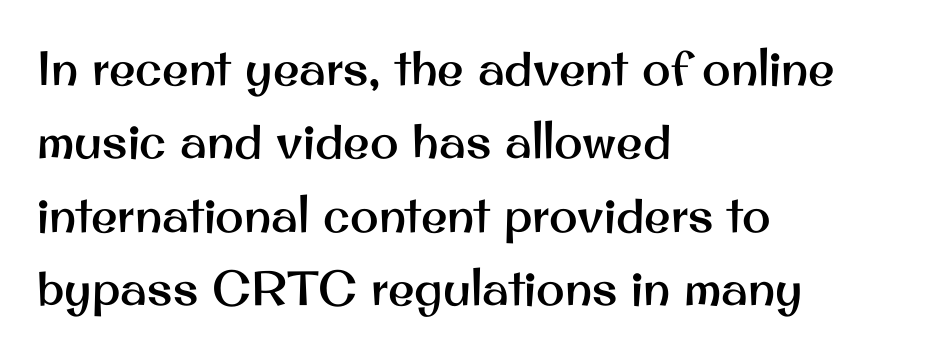
Q: Is the text italic (slanted)? A: No, it is upright.
Q: Is the typeface a serif or a sans-serif typeface? A: Sans-serif.
Q: Is the text underlined? A: No.
Q: How is the paragraph aligned? A: Left-aligned.
Q: Is the spacing between letters normal or unusually wide? A: Normal.
Q: Is the spacing between lines tight, normal or loose? A: Normal.
Q: Width (condensed, normal, or wide)? A: Normal.
Q: Stroke contrast? A: Medium.
Q: x-height? A: Small.
Q: Monospaced? A: No.
